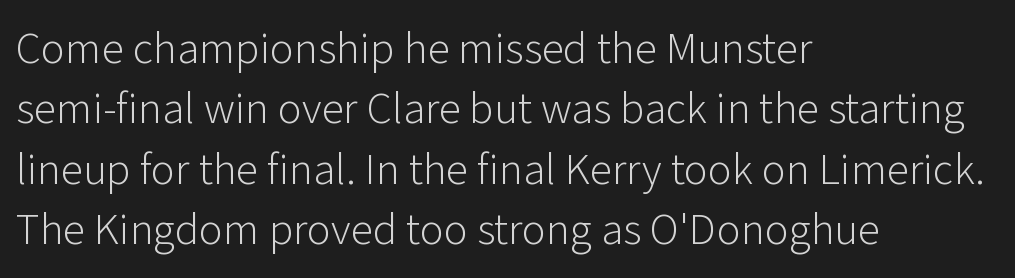
The image shows 45 px light sans-serif type, upright; set left-aligned, normal line spacing (1.34x), normal letter spacing, not underlined; low stroke contrast and a medium x-height.
